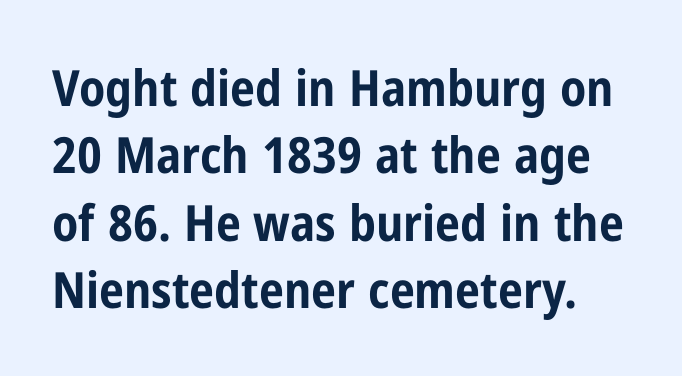
The image shows 50 px bold, condensed sans-serif type, upright; set normal line spacing (1.35x), normal letter spacing, not underlined; low stroke contrast and a medium x-height.
